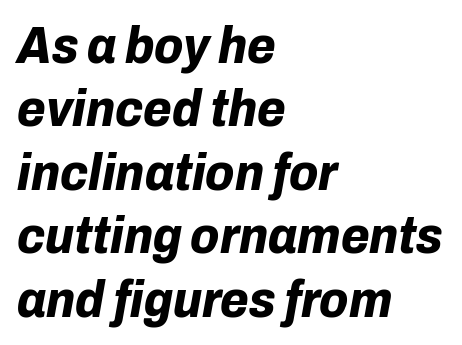
The image shows 52 px bold type, italic (leaning right); set left-aligned, line spacing 1.22x, normal letter spacing, not underlined; low stroke contrast and a medium x-height.
